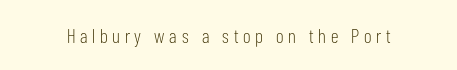
{"italic": "no", "bold": "no", "underline": "no", "letter_spacing": "wide", "letter_spacing_em": 0.23, "glyph_px": 20}
